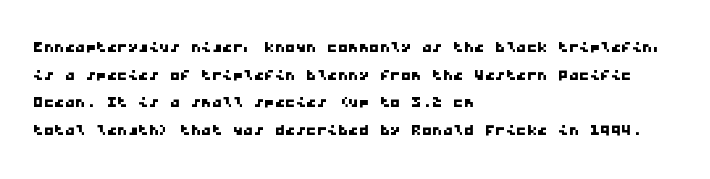
Q: Is the text underlined? A: No.
Q: How is the paragraph aligned? A: Left-aligned.
Q: Is the spacing between letters normal or unusually wide? A: Normal.
Q: Is the spacing between lines tight, normal or loose? A: Normal.
